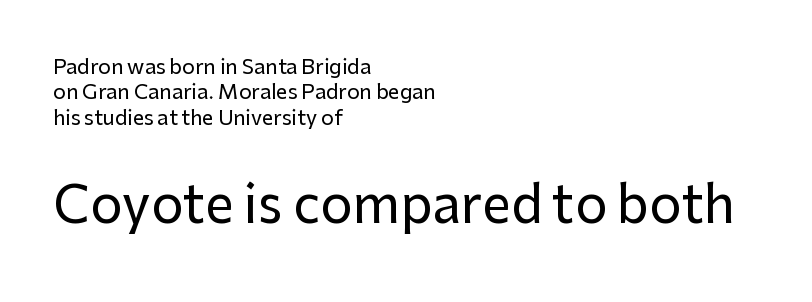
{"serif": "no", "italic": "no", "width": "normal", "stroke_contrast": "low", "x_height": "medium", "monospaced": "no", "underline": "no", "align": "left", "line_spacing": "normal", "line_spacing_ratio": 1.27, "letter_spacing": "normal", "letter_spacing_em": 0.0, "larger_block": "second", "size_ratio": 2.55, "glyph_px": 51}
